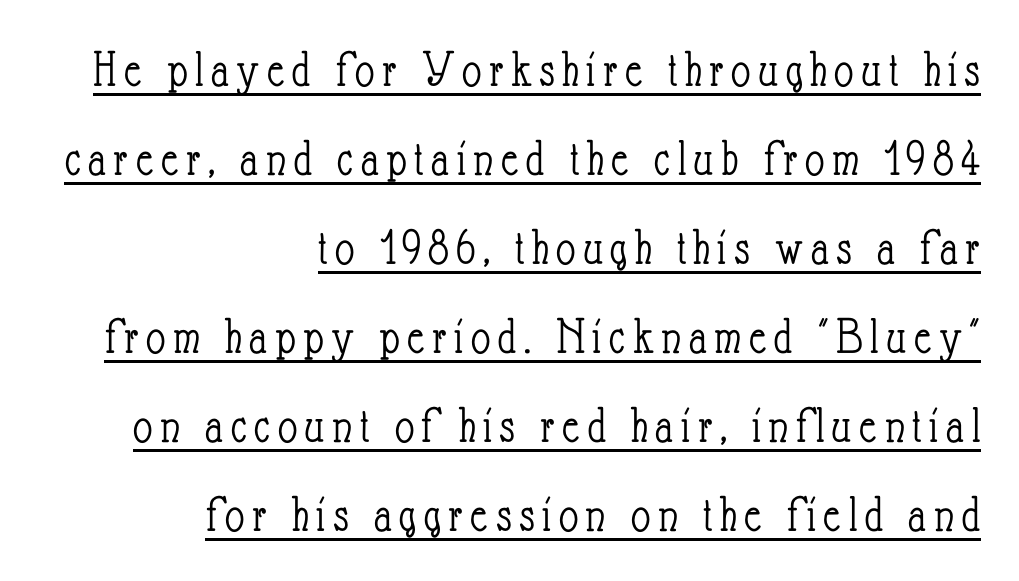
Q: Is the text bold? A: No.
Q: Is the text italic (slanted)? A: No, it is upright.
Q: Is the text underlined? A: Yes.
Q: How is the paragraph aligned? A: Right-aligned.
Q: Is the spacing between lines tight, normal or loose? A: Normal.
Q: Width (condensed, normal, or wide)? A: Condensed.
Q: Stroke contrast? A: Low.
Q: x-height? A: Small.
Q: Monospaced? A: No.
